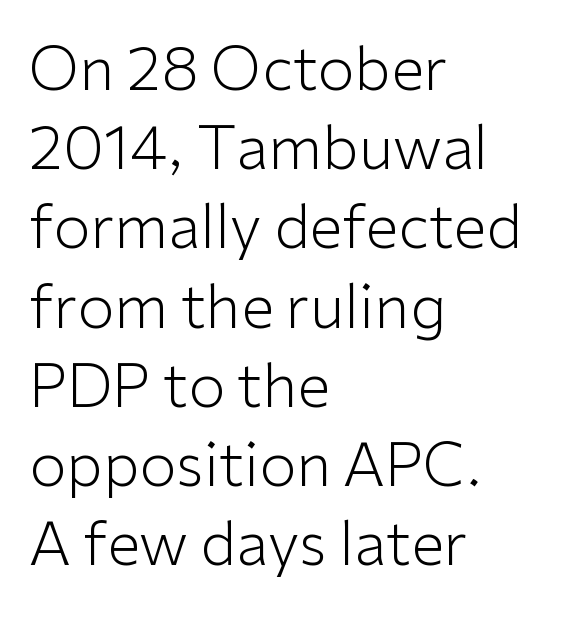
Regarding serifs, this sample does without them. Horizontal bands of white between lines are of average thickness. Here the designer chose a conventional face with non-uniform glyph widths. No extra ink here — the face is not bold. The axis of the letterforms is exactly vertical.
